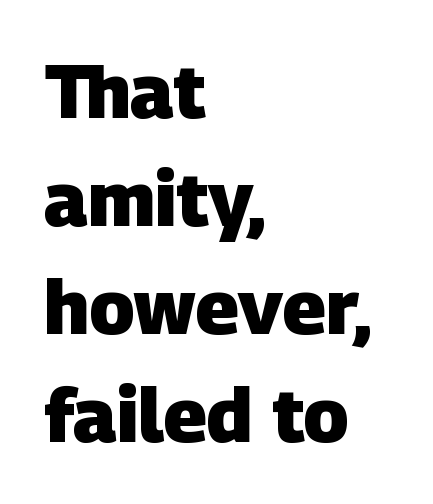
Q: Is the text bold? A: Yes.
Q: Is the typeface a serif or a sans-serif typeface? A: Sans-serif.
Q: Is the text underlined? A: No.
Q: How is the paragraph aligned? A: Left-aligned.
Q: Is the spacing between letters normal or unusually wide? A: Normal.
Q: Is the spacing between lines tight, normal or loose? A: Normal.
Q: Width (condensed, normal, or wide)? A: Normal.
Q: Stroke contrast? A: Low.
Q: x-height? A: Large.
Q: Monospaced? A: No.
